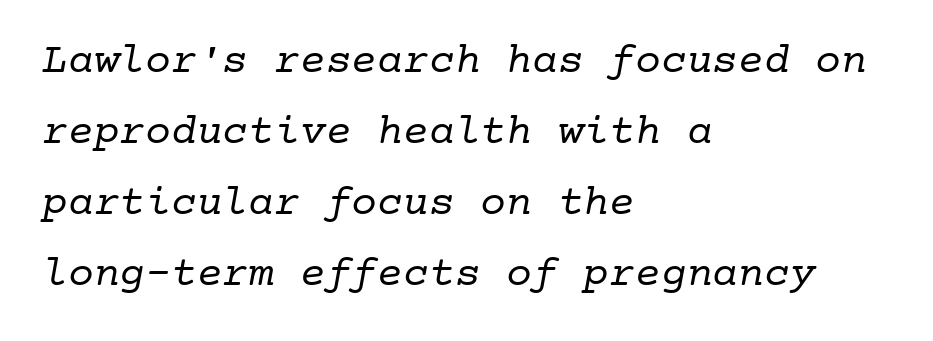
Q: Is the text bold? A: No.
Q: Is the typeface a serif or a sans-serif typeface? A: Serif.
Q: Is the text underlined? A: No.
Q: How is the paragraph aligned? A: Left-aligned.
Q: Is the spacing between letters normal or unusually wide? A: Normal.
Q: Is the spacing between lines tight, normal or loose? A: Normal.
Q: Width (condensed, normal, or wide)? A: Normal.
Q: Stroke contrast? A: Low.
Q: x-height? A: Medium.
Q: Monospaced? A: Yes.
